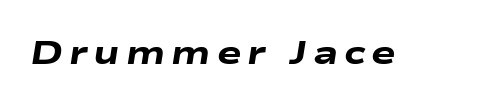
{"italic": "yes", "lean": "right", "slant_degrees": 9, "bold": "yes", "weight": "heavy", "width": "wide", "stroke_contrast": "low", "x_height": "medium", "monospaced": "no", "underline": "no", "glyph_px": 33}
